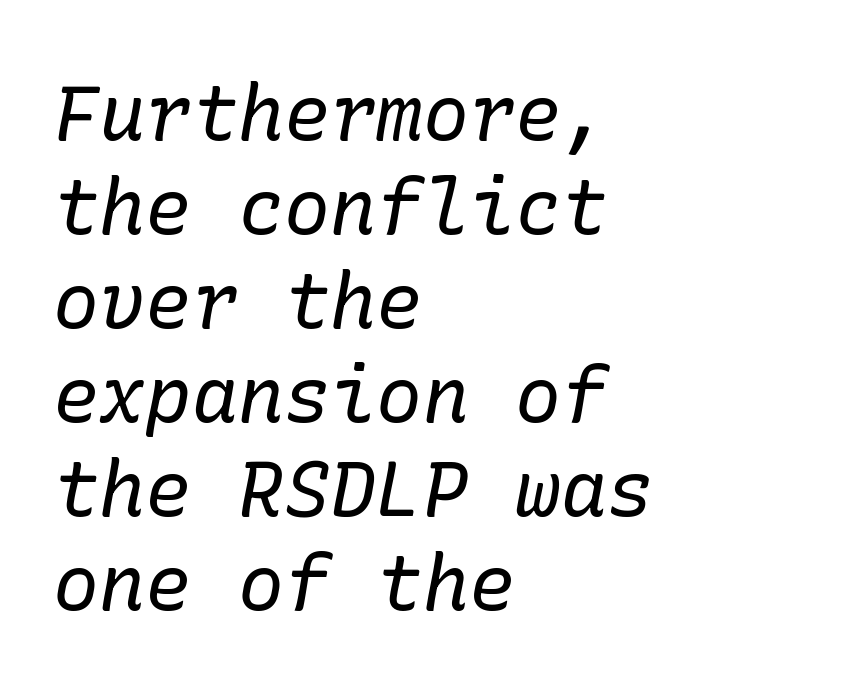
The image shows 77 px regular-weight type, italic (leaning right); set left-aligned, line spacing 1.22x, normal letter spacing, not underlined; low stroke contrast and a medium x-height.
